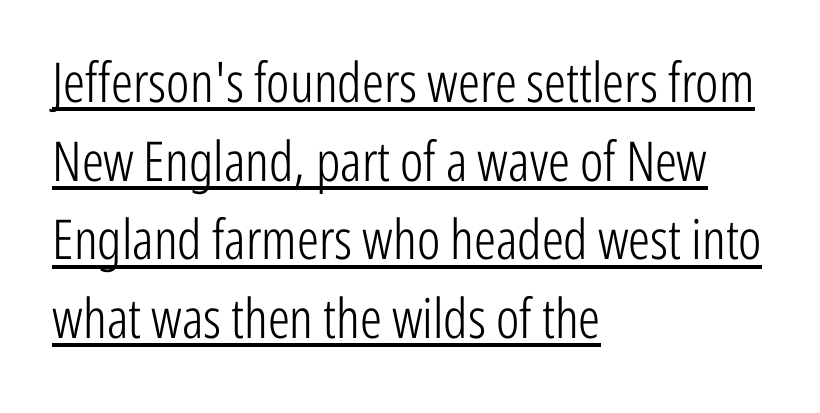
{"serif": "no", "italic": "no", "bold": "no", "weight": "light", "width": "condensed", "stroke_contrast": "low", "x_height": "medium", "monospaced": "no", "underline": "yes", "align": "left", "line_spacing": "normal", "line_spacing_ratio": 1.43, "letter_spacing": "normal", "letter_spacing_em": 0.0, "glyph_px": 55}
